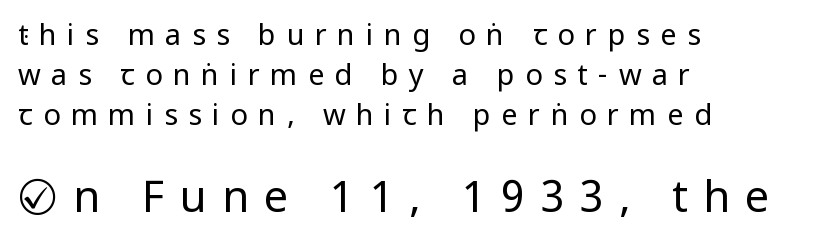
Q: Is the text bold? A: No.
Q: Is the text italic (slanted)? A: No, it is upright.
Q: Is the typeface a serif or a sans-serif typeface? A: Sans-serif.
Q: Is the text underlined? A: No.
Q: How is the paragraph aligned? A: Left-aligned.
Q: Is the spacing between letters normal or unusually wide? A: Unusually wide.
Q: Is the spacing between lines tight, normal or loose? A: Normal.
Q: Which block of text is set in a larger size, the first (top) or the second (bottom)? A: The second (bottom) one.
Q: Width (condensed, normal, or wide)? A: Condensed.
Q: Stroke contrast? A: Low.
Q: x-height? A: Large.
Q: Monospaced? A: No.
